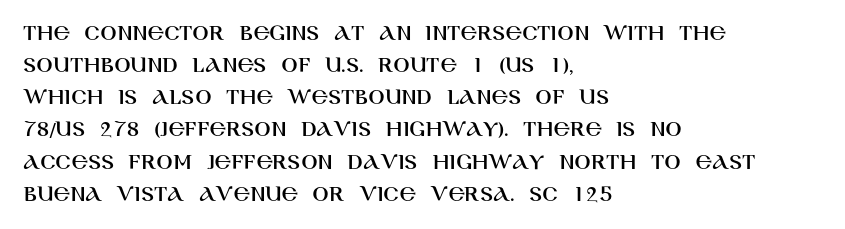
Q: Is the text italic (slanted)? A: No, it is upright.
Q: Is the text underlined? A: No.
Q: How is the paragraph aligned? A: Left-aligned.
Q: Is the spacing between letters normal or unusually wide? A: Normal.
Q: Is the spacing between lines tight, normal or loose? A: Normal.
